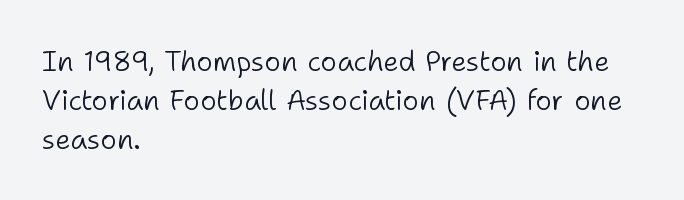
Here the glyphs are tracked normally, forming tight word shapes. Look at the bottom of the vertical strokes: they stop flat, with no serifs. A roman cut, with each character standing at attention. Reading down the column, the eye jumps a familiar distance to each next line. Underlining? Definitely not there. The letters advance in unequal steps, a hallmark of proportional type.
